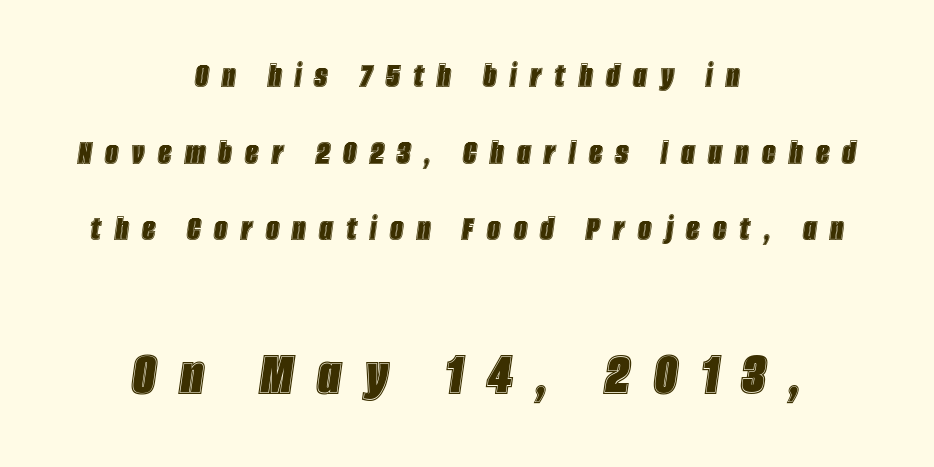
{"italic": "yes", "lean": "right", "slant_degrees": 8, "width": "condensed", "x_height": "large", "monospaced": "no", "underline": "no", "align": "center", "line_spacing": "loose", "line_spacing_ratio": 2.07, "letter_spacing": "wide", "letter_spacing_em": 0.36, "larger_block": "second", "size_ratio": 1.76, "glyph_px": 65}
